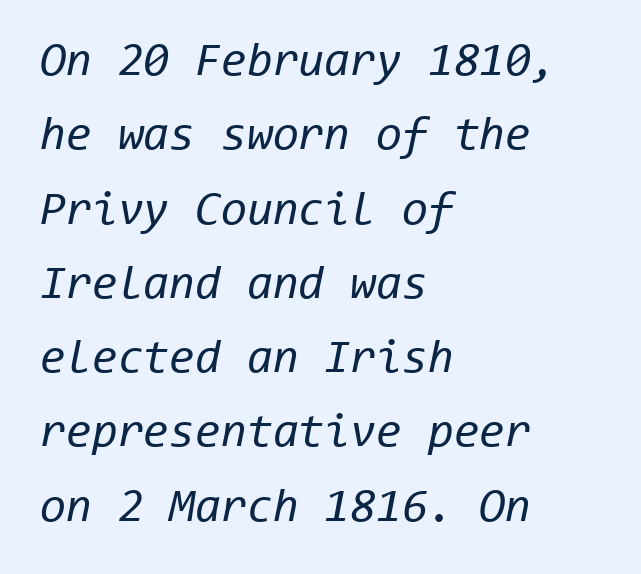
{"italic": "yes", "lean": "right", "slant_degrees": 11, "bold": "no", "weight": "regular", "width": "normal", "stroke_contrast": "low", "x_height": "medium", "monospaced": "yes", "underline": "no", "align": "left", "line_spacing": "normal", "line_spacing_ratio": 1.58, "letter_spacing": "normal", "letter_spacing_em": 0.0, "glyph_px": 47}
